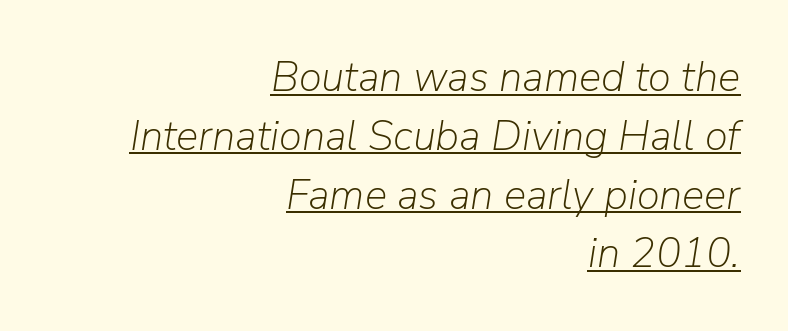
Decoration check: the copy is underlined. The space between consecutive lines is moderate. An italicized treatment has been applied to the whole sample. A student would call this right alignment; a typographer would say flush right, rag left.
